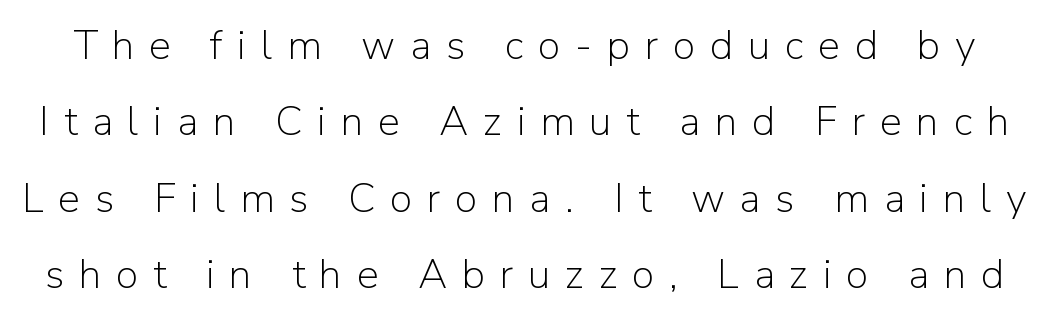
Q: Is the text bold? A: No.
Q: Is the text italic (slanted)? A: No, it is upright.
Q: Is the typeface a serif or a sans-serif typeface? A: Sans-serif.
Q: Is the text underlined? A: No.
Q: Is the spacing between letters normal or unusually wide? A: Unusually wide.
Q: Width (condensed, normal, or wide)? A: Normal.
Q: Stroke contrast? A: Low.
Q: x-height? A: Medium.
Q: Monospaced? A: No.
